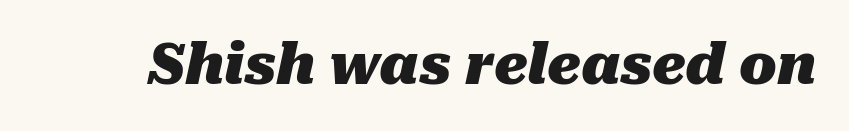
An italicized treatment has been applied to the whole sample. The passage shown is typed in a proportional face where columns would drift. A clean baseline with only descenders dipping below it. Observe the ordinary spacing: letters are neighbours, not strangers.
